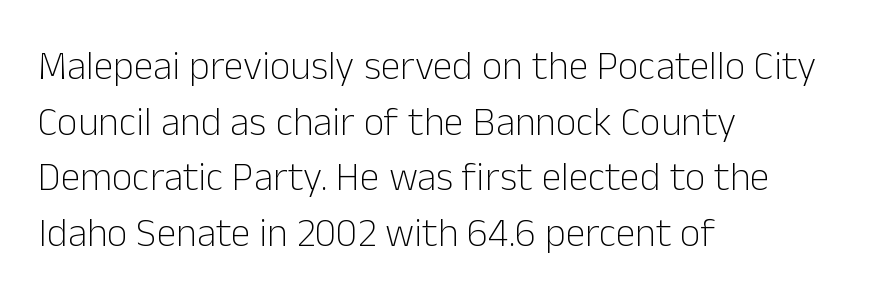
Q: Is the text bold? A: No.
Q: Is the text italic (slanted)? A: No, it is upright.
Q: Is the typeface a serif or a sans-serif typeface? A: Sans-serif.
Q: Is the text underlined? A: No.
Q: How is the paragraph aligned? A: Left-aligned.
Q: Is the spacing between letters normal or unusually wide? A: Normal.
Q: Is the spacing between lines tight, normal or loose? A: Normal.
Q: Width (condensed, normal, or wide)? A: Normal.
Q: Stroke contrast? A: Low.
Q: x-height? A: Medium.
Q: Monospaced? A: No.
